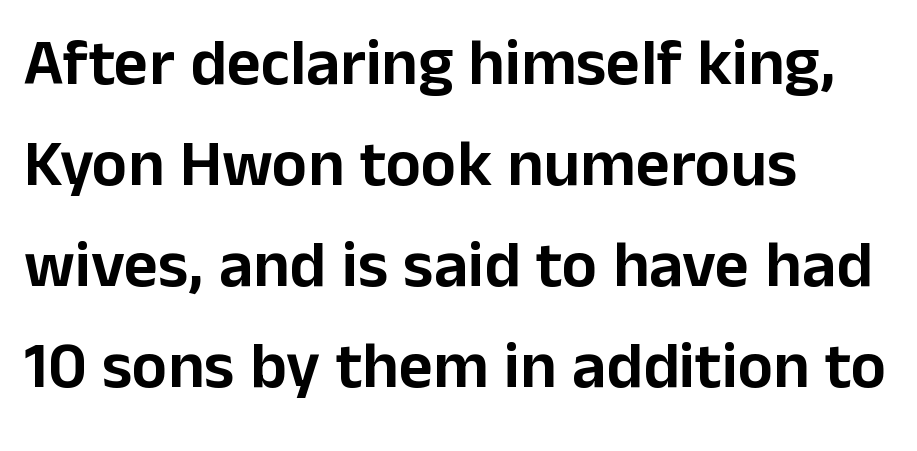
Q: Is the text italic (slanted)? A: No, it is upright.
Q: Is the typeface a serif or a sans-serif typeface? A: Sans-serif.
Q: Is the text underlined? A: No.
Q: How is the paragraph aligned? A: Left-aligned.
Q: Is the spacing between letters normal or unusually wide? A: Normal.
Q: Is the spacing between lines tight, normal or loose? A: Normal.
Q: Width (condensed, normal, or wide)? A: Normal.
Q: Stroke contrast? A: Low.
Q: x-height? A: Medium.
Q: Monospaced? A: No.
